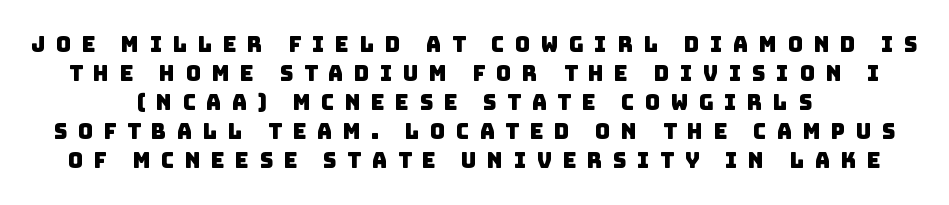
Q: Is the text underlined? A: No.
Q: Is the spacing between letters normal or unusually wide? A: Unusually wide.
Q: Is the spacing between lines tight, normal or loose? A: Normal.
